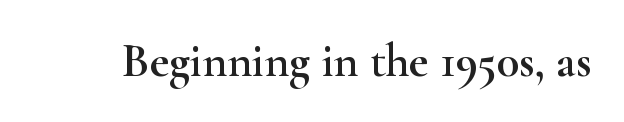
{"serif": "yes", "italic": "no", "width": "wide", "stroke_contrast": "high", "x_height": "small", "monospaced": "no", "underline": "no", "letter_spacing": "normal", "letter_spacing_em": 0.0, "glyph_px": 47}
